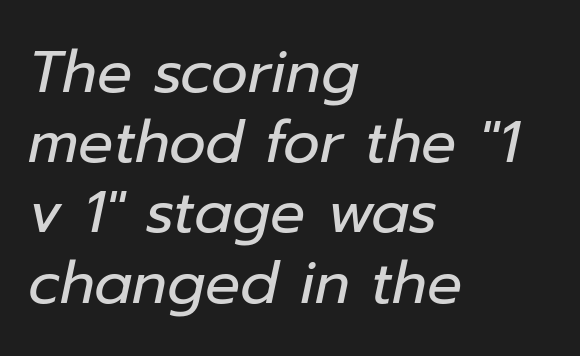
Q: Is the text bold? A: No.
Q: Is the text italic (slanted)? A: Yes, it leans right by about 12 degrees.
Q: Is the text underlined? A: No.
Q: How is the paragraph aligned? A: Left-aligned.
Q: Is the spacing between letters normal or unusually wide? A: Normal.
Q: Width (condensed, normal, or wide)? A: Normal.
Q: Stroke contrast? A: Low.
Q: x-height? A: Medium.
Q: Monospaced? A: No.
